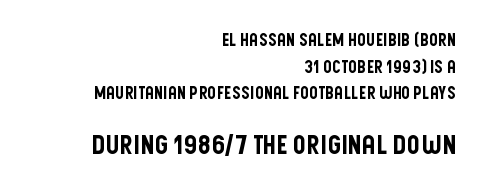
{"italic": "no", "underline": "no", "align": "right", "line_spacing": "normal", "line_spacing_ratio": 1.57, "letter_spacing": "normal", "letter_spacing_em": 0.0, "larger_block": "second", "size_ratio": 1.53, "glyph_px": 26}
